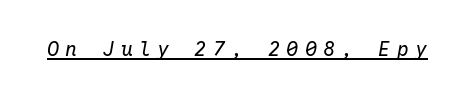
Q: Is the text bold? A: No.
Q: Is the text italic (slanted)? A: Yes, it leans right by about 10 degrees.
Q: Is the text underlined? A: Yes.
Q: Is the spacing between letters normal or unusually wide? A: Unusually wide.
